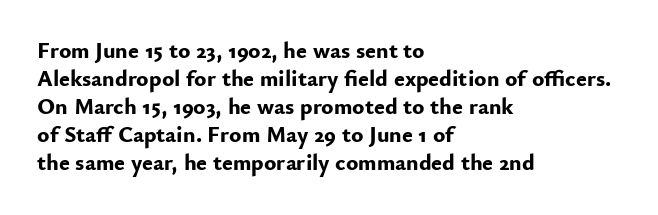
Q: Is the text bold? A: Yes.
Q: Is the text italic (slanted)? A: No, it is upright.
Q: Is the text underlined? A: No.
Q: How is the paragraph aligned? A: Left-aligned.
Q: Is the spacing between letters normal or unusually wide? A: Normal.
